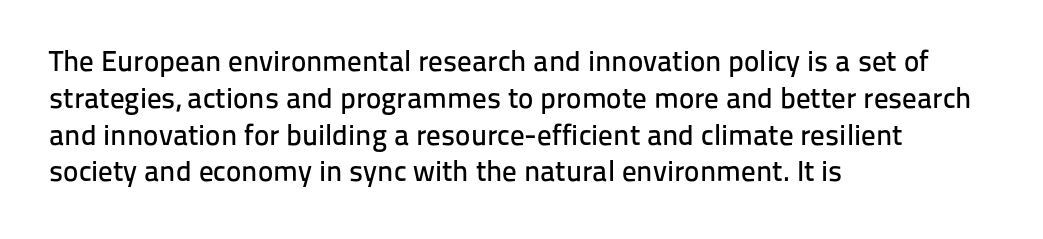
{"serif": "no", "italic": "no", "width": "normal", "stroke_contrast": "low", "x_height": "medium", "monospaced": "no", "underline": "no", "align": "left", "line_spacing": "normal", "line_spacing_ratio": 1.27, "letter_spacing": "normal", "letter_spacing_em": 0.0, "glyph_px": 29}
